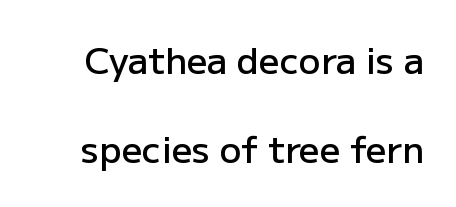
Q: Is the text bold? A: Semi-bold.
Q: Is the text italic (slanted)? A: No, it is upright.
Q: Is the typeface a serif or a sans-serif typeface? A: Sans-serif.
Q: Is the text underlined? A: No.
Q: Is the spacing between letters normal or unusually wide? A: Normal.
Q: Is the spacing between lines tight, normal or loose? A: Loose.
Q: Width (condensed, normal, or wide)? A: Normal.
Q: Stroke contrast? A: Low.
Q: x-height? A: Medium.
Q: Monospaced? A: No.
